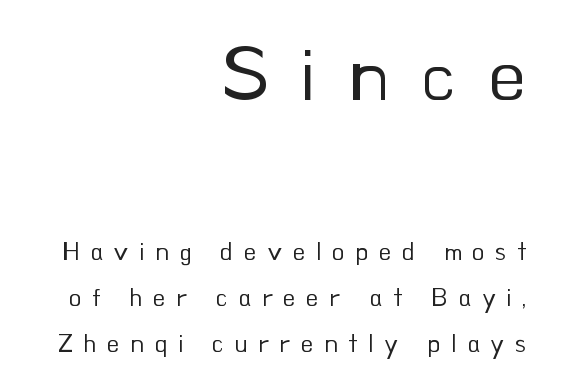
The face looks like a standard text weight, possibly lighter. This is sans-serif lettering, the kind often seen on screens and signage. A typesetter would call this heavily tracked-out type. The foot of each line stays bare and open. Every row of glyphs terminates at an identical x-position on the right.
